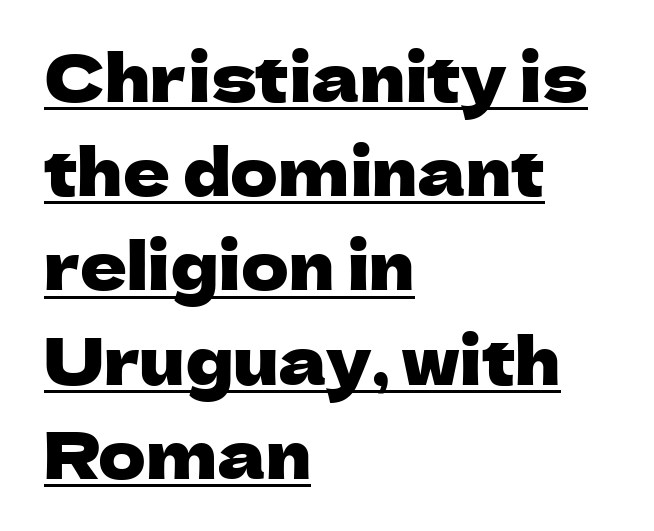
{"serif": "no", "italic": "no", "width": "normal", "stroke_contrast": "low", "x_height": "medium", "monospaced": "no", "underline": "yes", "align": "left", "line_spacing": "normal", "line_spacing_ratio": 1.45, "letter_spacing": "normal", "letter_spacing_em": 0.0, "glyph_px": 65}
